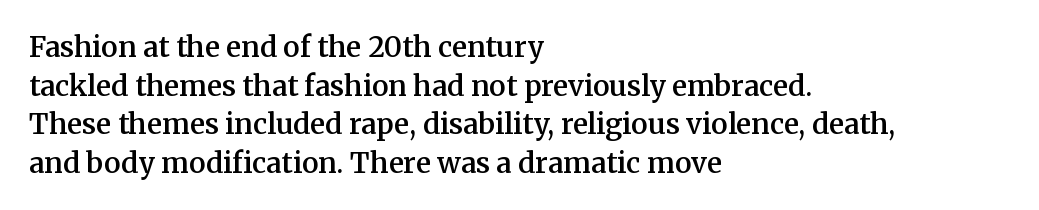
The image shows 28 px semibold serif type, upright; set left-aligned, normal line spacing (1.38x), normal letter spacing, not underlined; medium stroke contrast and a medium x-height.
